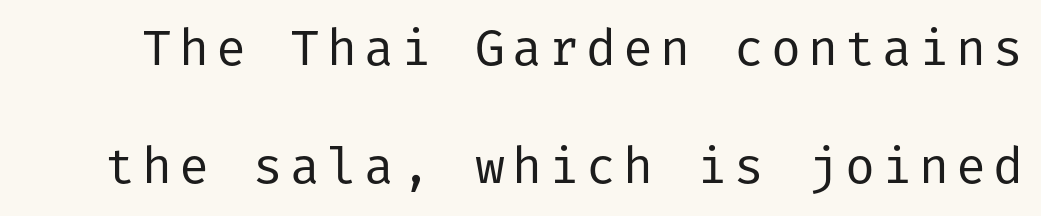
This block would shrink considerably if given ordinary leading; it's expanded now. Do the letters lean? They stand straight. Underlining? Definitely not there. The passage shown is not bold in any degree. Letterform terminals end flat and unadorned throughout the passage.
